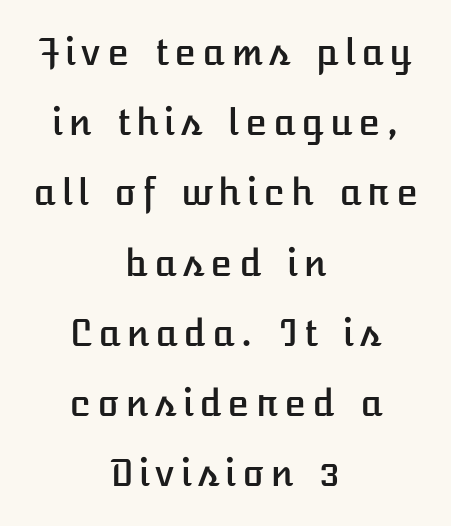
Q: Is the text italic (slanted)? A: No, it is upright.
Q: Is the text underlined? A: No.
Q: How is the paragraph aligned? A: Centered.
Q: Is the spacing between lines tight, normal or loose? A: Loose.
Q: Width (condensed, normal, or wide)? A: Normal.
Q: Stroke contrast? A: Low.
Q: x-height? A: Medium.
